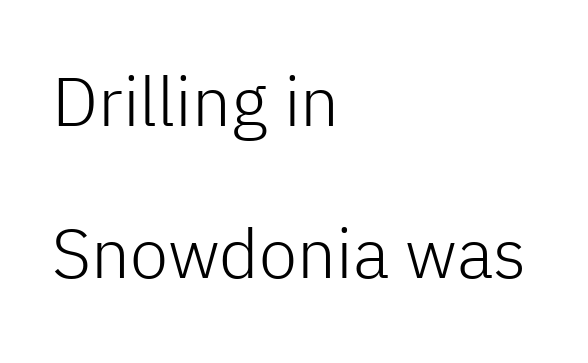
The paragraph shown leans on its left margin. The rendering uses natural spacing where letterforms have individual widths. The type is set solid horizontally, with unmodified tracking. Leading is clearly above the norm, producing a sparse column.
